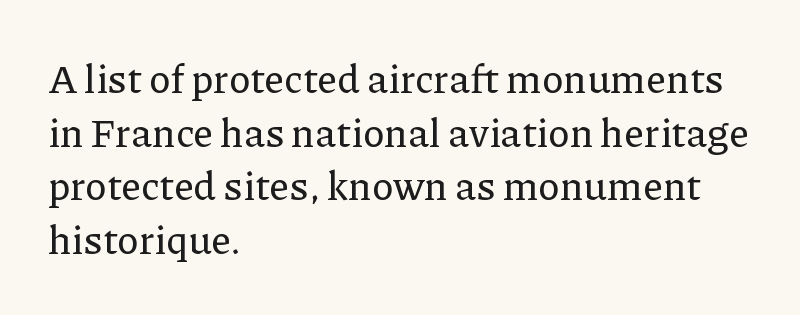
Vertically, the passage feels balanced, rows spaced as you'd expect. This rendering leaves character spacing at its baseline value. Horizontal alignment here is leftward, the default for most running prose. Proportional: the letters do not fall into vertical columns. Look at the bottom of the vertical strokes: they flare into serifs here.
